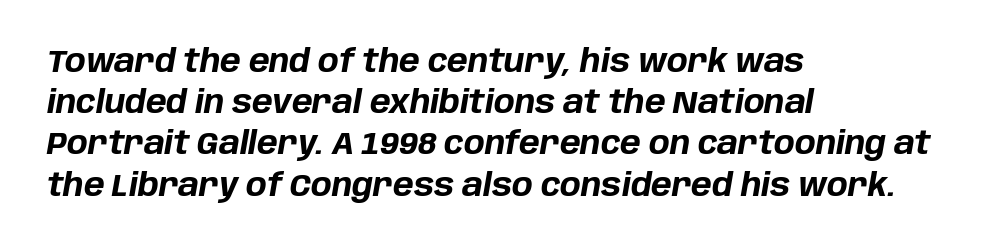
The image shows 31 px bold type, italic (leaning right); set left-aligned, normal line spacing (1.33x), normal letter spacing, not underlined; low stroke contrast and a large x-height.
